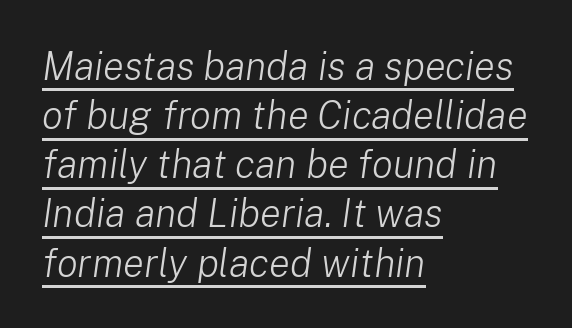
{"italic": "yes", "lean": "right", "slant_degrees": 8, "bold": "no", "weight": "light", "width": "normal", "stroke_contrast": "low", "x_height": "medium", "monospaced": "no", "underline": "yes", "align": "left", "line_spacing": "normal", "line_spacing_ratio": 1.26, "letter_spacing": "normal", "letter_spacing_em": 0.0, "glyph_px": 39}
